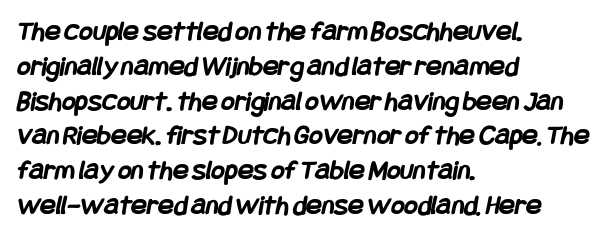
What stands out about the letter spacing? Nothing — it is the standard amount. Grotesque or geometric, the face here clearly has no serifs. Has an underline been added? It has not. Is the type bold? Yes — the strokes are clearly thick and heavy.
